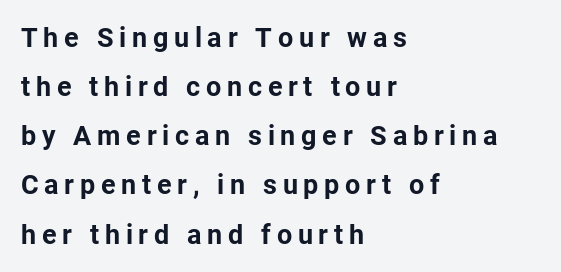
The image shows 27 px bold type, upright; set left-aligned, line spacing 1.82x, unusually wide letter spacing (+0.21 em), not underlined.
